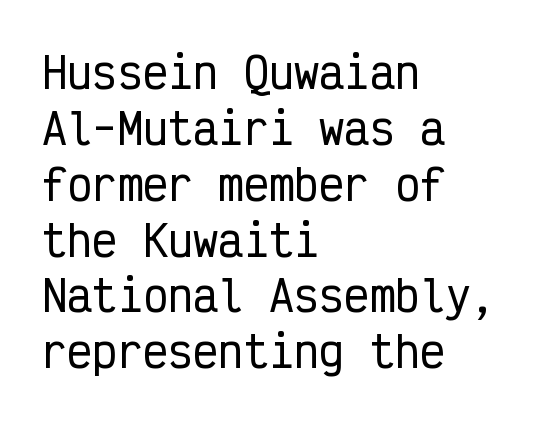
The image shows 42 px condensed sans-serif type, upright, monospaced; set left-aligned, normal line spacing (1.33x), normal letter spacing, not underlined; low stroke contrast and a medium x-height.
